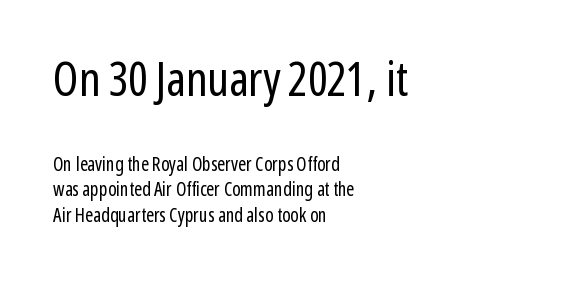
{"serif": "no", "italic": "no", "bold": "no", "weight": "regular", "width": "condensed", "stroke_contrast": "low", "x_height": "medium", "monospaced": "no", "underline": "no", "align": "left", "line_spacing": "normal", "line_spacing_ratio": 1.33, "letter_spacing": "normal", "letter_spacing_em": 0.0, "larger_block": "first", "size_ratio": 2.47, "glyph_px": 47}
